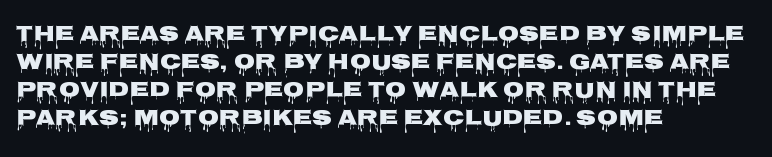
Q: Is the text italic (slanted)? A: No, it is upright.
Q: Is the text underlined? A: No.
Q: How is the paragraph aligned? A: Left-aligned.
Q: Is the spacing between letters normal or unusually wide? A: Normal.
Q: Is the spacing between lines tight, normal or loose? A: Normal.
